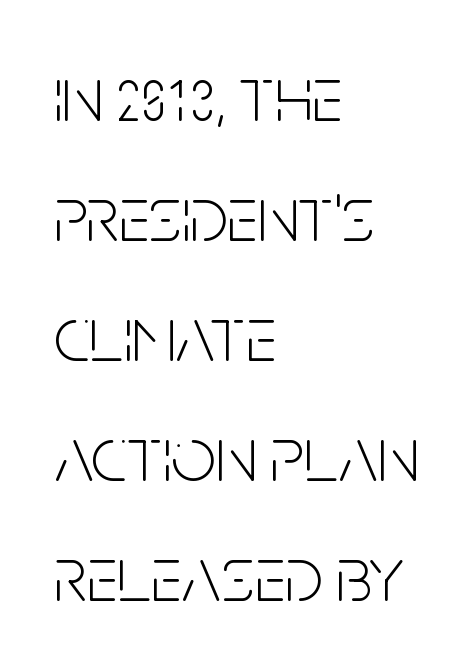
The image shows 78 px light, condensed sans-serif type, upright; set left-aligned, normal line spacing (1.54x), normal letter spacing, not underlined; low stroke contrast and a large x-height.
